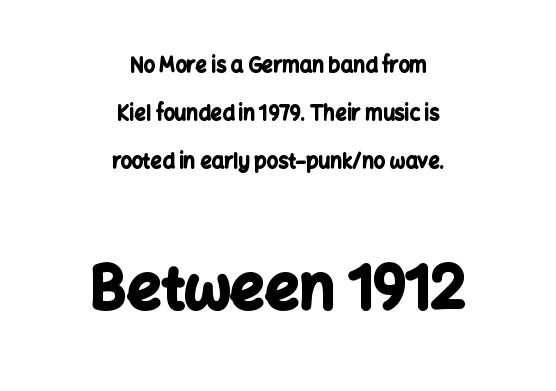
Vertical strokes here are truly vertical. The designer went with a sans here, leaving each stem footless. Nothing unusual about the tracking: characters are spaced as the font intends. A bare baseline throughout the passage. I'd describe the lettering as bold — thick and assertive. The designer gave the closing block more size than the opening block.
